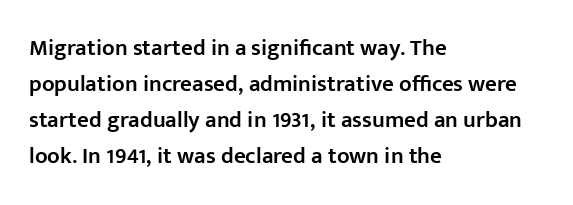
{"italic": "no", "bold": "semi", "underline": "no", "align": "left", "line_spacing": "normal", "line_spacing_ratio": 1.56, "letter_spacing": "normal", "letter_spacing_em": 0.0, "glyph_px": 23}
